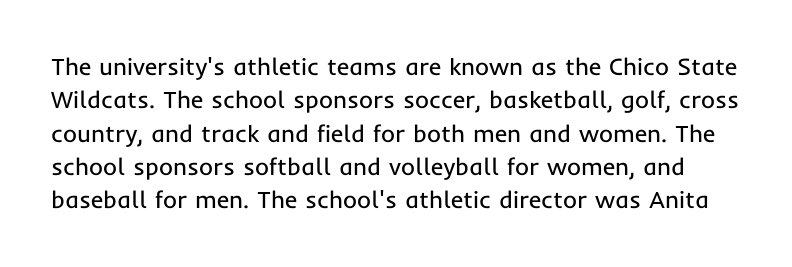
{"italic": "no", "bold": "no", "underline": "no", "line_spacing": "normal", "line_spacing_ratio": 1.39, "letter_spacing": "normal", "letter_spacing_em": 0.0, "glyph_px": 24}
